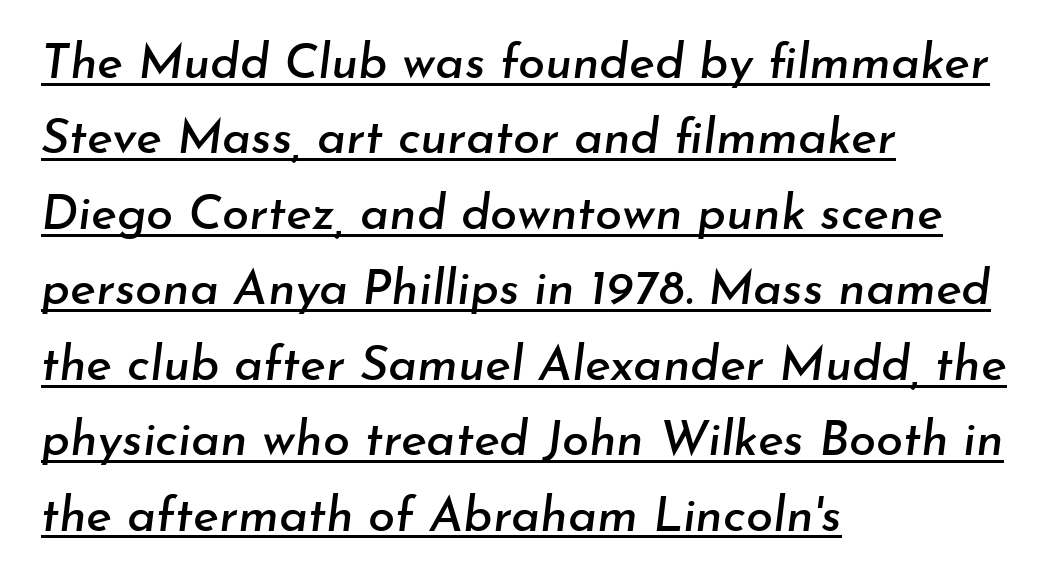
{"italic": "yes", "lean": "right", "slant_degrees": 7, "width": "normal", "stroke_contrast": "low", "x_height": "small", "monospaced": "no", "underline": "yes", "align": "left", "line_spacing": "normal", "line_spacing_ratio": 1.54, "letter_spacing": "normal", "letter_spacing_em": 0.0, "glyph_px": 49}
